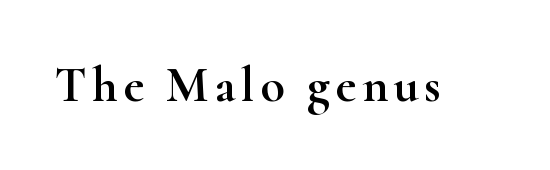
Q: Is the text italic (slanted)? A: No, it is upright.
Q: Is the typeface a serif or a sans-serif typeface? A: Serif.
Q: Is the text underlined? A: No.
Q: Width (condensed, normal, or wide)? A: Wide.
Q: Stroke contrast? A: High.
Q: x-height? A: Small.
Q: Monospaced? A: No.
